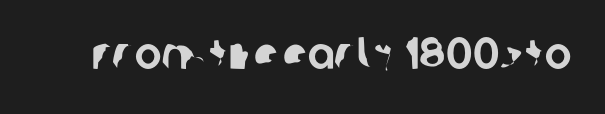
Q: Is the typeface a serif or a sans-serif typeface? A: Sans-serif.
Q: Is the text underlined? A: No.
Q: Is the spacing between letters normal or unusually wide? A: Normal.
Q: Width (condensed, normal, or wide)? A: Normal.
Q: Stroke contrast? A: Low.
Q: x-height? A: Large.
Q: Monospaced? A: No.
